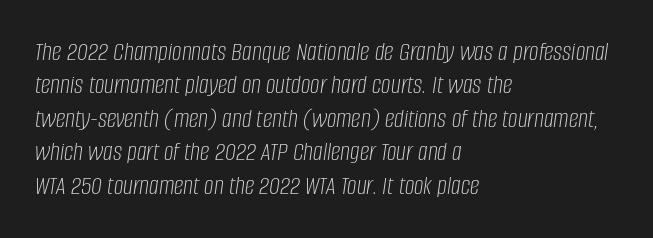
The specimen omits any rule beneath the text block's lines. Inter-character spacing is left at the font's built-in metrics. Does the lettering tilt? It does — this is italic. No letter is thick-stroked: the sample isn't bold.
